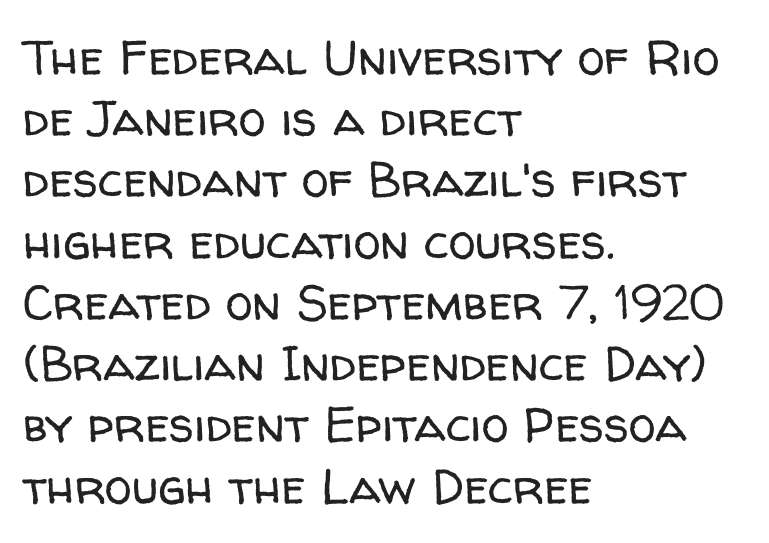
The image shows 49 px regular-weight sans-serif type, upright; set left-aligned, normal line spacing (1.25x), normal letter spacing, not underlined; low stroke contrast and a medium x-height.
